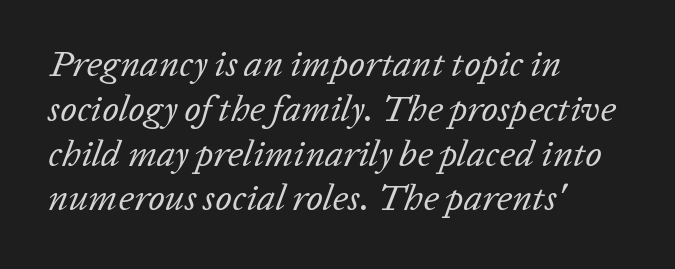
Q: Is the text bold? A: No.
Q: Is the text italic (slanted)? A: Yes, it leans right by about 20 degrees.
Q: Is the text underlined? A: No.
Q: How is the paragraph aligned? A: Left-aligned.
Q: Is the spacing between letters normal or unusually wide? A: Normal.
Q: Width (condensed, normal, or wide)? A: Normal.
Q: Stroke contrast? A: Low.
Q: x-height? A: Medium.
Q: Monospaced? A: No.
